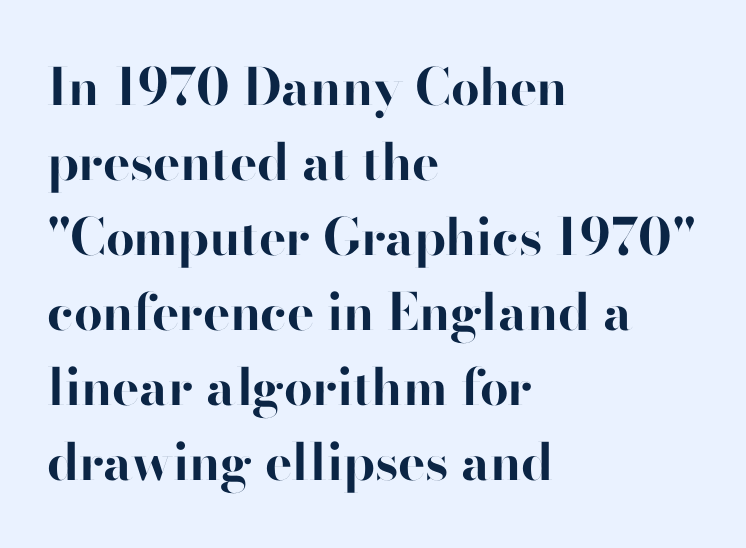
Q: Is the text bold? A: Yes.
Q: Is the text italic (slanted)? A: No, it is upright.
Q: Is the typeface a serif or a sans-serif typeface? A: Sans-serif.
Q: Is the text underlined? A: No.
Q: How is the paragraph aligned? A: Left-aligned.
Q: Is the spacing between letters normal or unusually wide? A: Normal.
Q: Is the spacing between lines tight, normal or loose? A: Normal.
Q: Width (condensed, normal, or wide)? A: Normal.
Q: Stroke contrast? A: High.
Q: x-height? A: Small.
Q: Monospaced? A: No.
